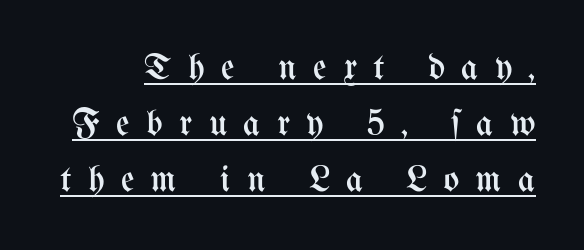
The face used here is proportionally spaced, like ordinary book or web type. The weight would be labelled regular, book, light, or lighter still. Observe the wide spacing: letters keep a clear distance from each other. You can tell it's not italic because the verticals are truly vertical. You can see a thin bar hugging the bottom of the glyphs. These lines sit exactly where default settings would place them.
